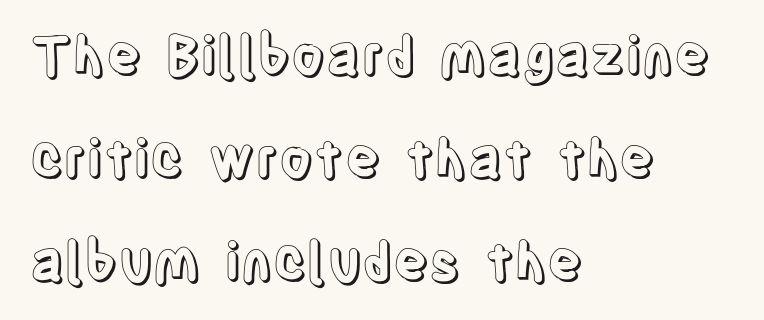
{"italic": "no", "width": "condensed", "x_height": "large", "monospaced": "no", "underline": "no", "align": "left", "line_spacing": "loose", "line_spacing_ratio": 1.94, "letter_spacing": "normal", "letter_spacing_em": 0.0, "glyph_px": 53}
